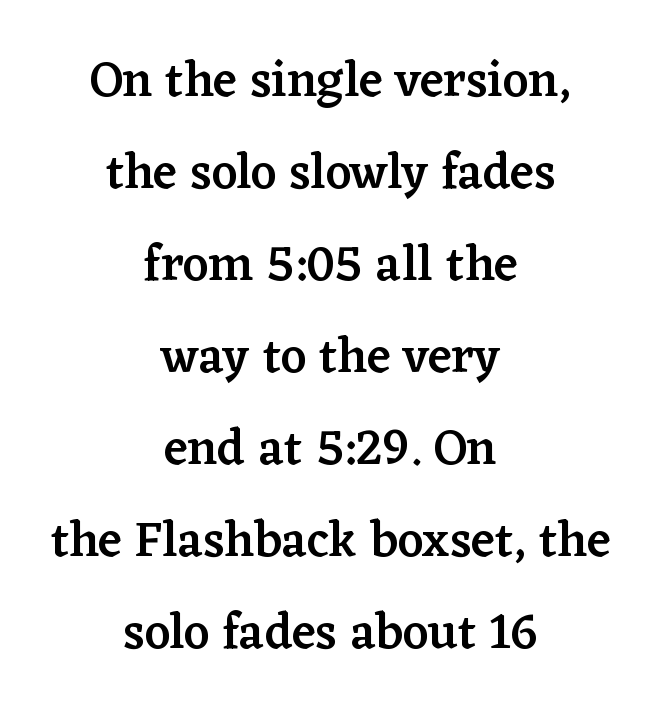
{"serif": "yes", "italic": "no", "bold": "semi", "weight": "semibold", "width": "normal", "stroke_contrast": "low", "x_height": "medium", "monospaced": "no", "underline": "no", "align": "center", "line_spacing_ratio": 1.84, "letter_spacing": "normal", "letter_spacing_em": 0.0, "glyph_px": 50}
